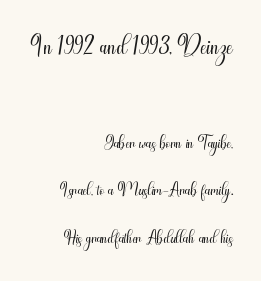
{"serif": "no", "bold": "no", "weight": "light", "width": "condensed", "stroke_contrast": "medium", "x_height": "small", "monospaced": "no", "underline": "no", "align": "right", "line_spacing_ratio": 1.83, "letter_spacing": "normal", "letter_spacing_em": 0.0, "larger_block": "first", "size_ratio": 1.5, "glyph_px": 39}
